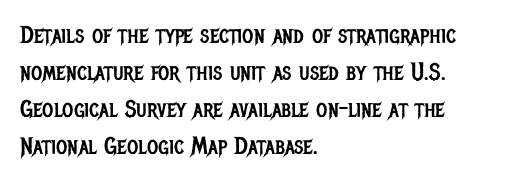
Vertical strokes here are truly vertical. Every row of glyphs begins at an identical x-position on the left. Between one letter and the next there's only the usual sliver of space. Only glyphs here, with clear space below each row.
